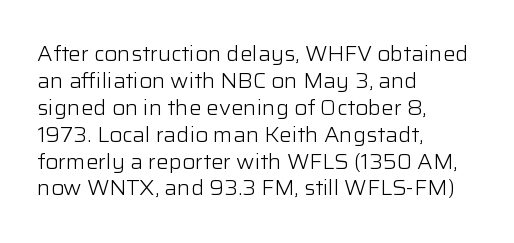
These lines keep a tight, regular rhythm from letter to letter. The rows are spaced the way most documents space them. Nothing heavy about these letters — not bold at all. A roman cut, with each character standing at attention. Check under the words: just untouched page. All the whitespace from short lines collects on the right.
